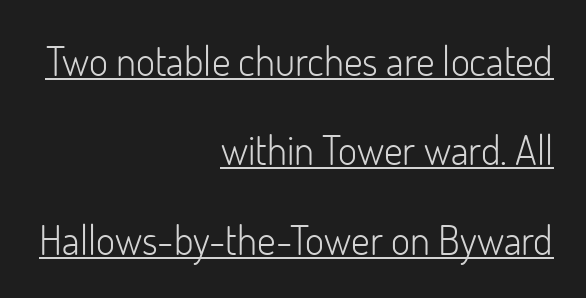
Q: Is the text bold? A: No.
Q: Is the text italic (slanted)? A: No, it is upright.
Q: Is the typeface a serif or a sans-serif typeface? A: Sans-serif.
Q: Is the text underlined? A: Yes.
Q: How is the paragraph aligned? A: Right-aligned.
Q: Is the spacing between letters normal or unusually wide? A: Normal.
Q: Is the spacing between lines tight, normal or loose? A: Loose.
Q: Width (condensed, normal, or wide)? A: Normal.
Q: Stroke contrast? A: Low.
Q: x-height? A: Small.
Q: Monospaced? A: No.
